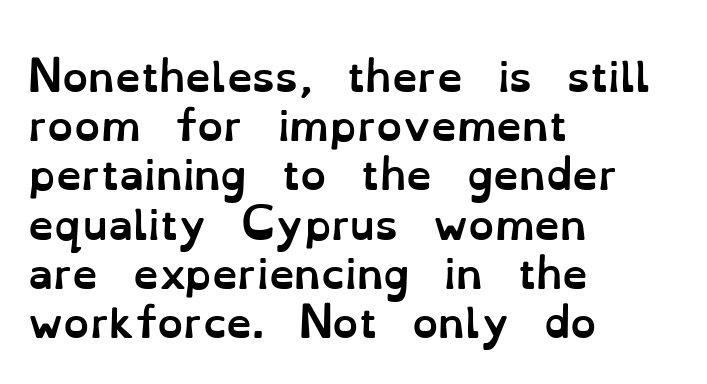
Q: Is the text bold? A: Yes.
Q: Is the text italic (slanted)? A: No, it is upright.
Q: Is the text underlined? A: No.
Q: How is the paragraph aligned? A: Left-aligned.
Q: Is the spacing between letters normal or unusually wide? A: Normal.
Q: Width (condensed, normal, or wide)? A: Normal.
Q: Stroke contrast? A: Low.
Q: x-height? A: Small.
Q: Monospaced? A: No.
